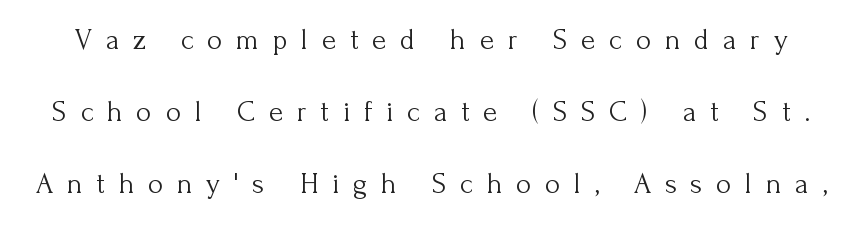
The image shows 29 px light serif type, upright; set loose line spacing (2.49x), unusually wide letter spacing (+0.48 em), not underlined; medium stroke contrast and a small x-height.
